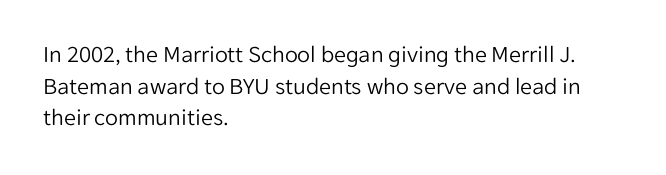
{"italic": "no", "bold": "no", "underline": "no", "align": "left", "line_spacing": "normal", "line_spacing_ratio": 1.32, "letter_spacing": "normal", "letter_spacing_em": 0.0, "glyph_px": 24}
